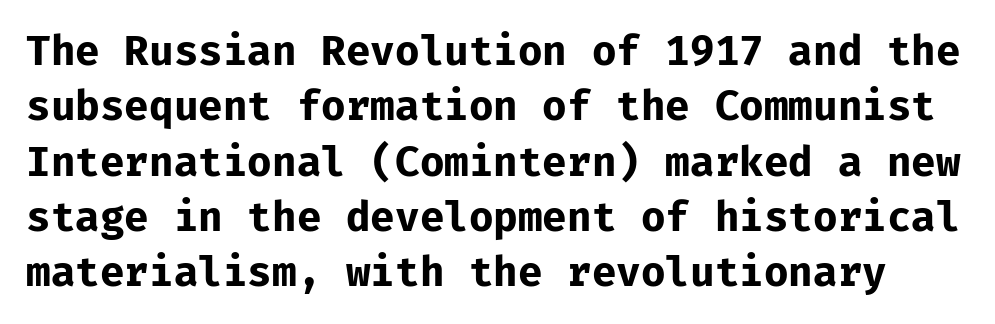
Typographically, this falls in the sans-serif category. A clean baseline with only descenders dipping below it. This rendering leaves character spacing at its baseline value. Caption: bold face, heavy strokes. If you drew a line through each stem, it would be perfectly vertical. Think of a typewriter: that constant character pitch is what you see here.
